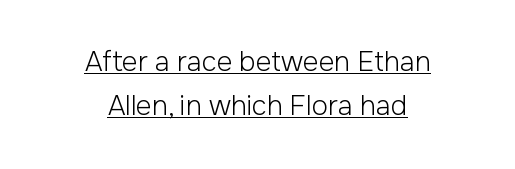
Beneath each row of characters lies a ruled line. This block has exactly the height ordinary leading produces. A quiet, ordinary-to-light weight characterises the typeface. A typesetter would mark this as roman, not italic. Reading down the block, each line starts at a different indent, mirrored at its end.
